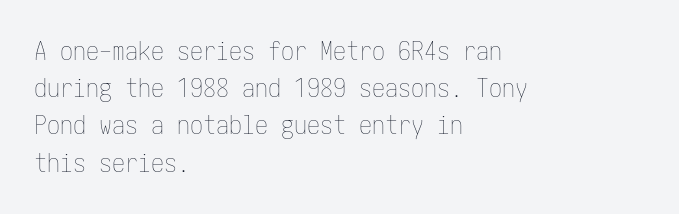
{"italic": "no", "bold": "no", "underline": "no", "align": "left", "line_spacing": "normal", "line_spacing_ratio": 1.43, "letter_spacing": "normal", "letter_spacing_em": 0.0, "glyph_px": 26}
